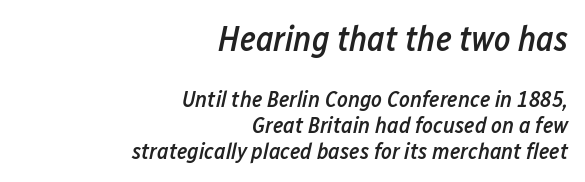
Does the weight exceed regular? Yes, but only to semibold. Quick note: underline off. If you squint, the top block still reads clearly — it's the larger of the two. Cramped leading. Students, note that the glyphs here touch the page at normal intervals.
